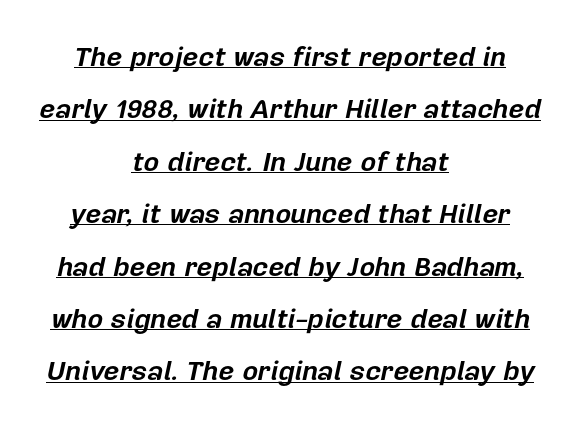
{"italic": "yes", "lean": "right", "slant_degrees": 12, "bold": "yes", "underline": "yes", "align": "center", "line_spacing": "loose", "line_spacing_ratio": 1.94, "letter_spacing": "normal", "letter_spacing_em": 0.0, "glyph_px": 27}
